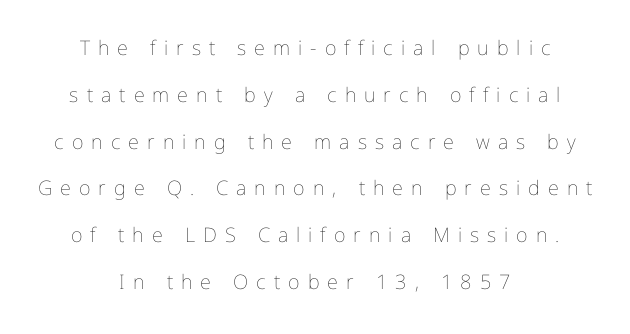
Is there any slant? The stems are plumb. Does the leading feel generous? Absolutely, it's lavish. The font is comparable to plain body text, perhaps lighter. A clean baseline with only descenders dipping below it. The line texture is sparse and dotted thanks to wide tracking.
